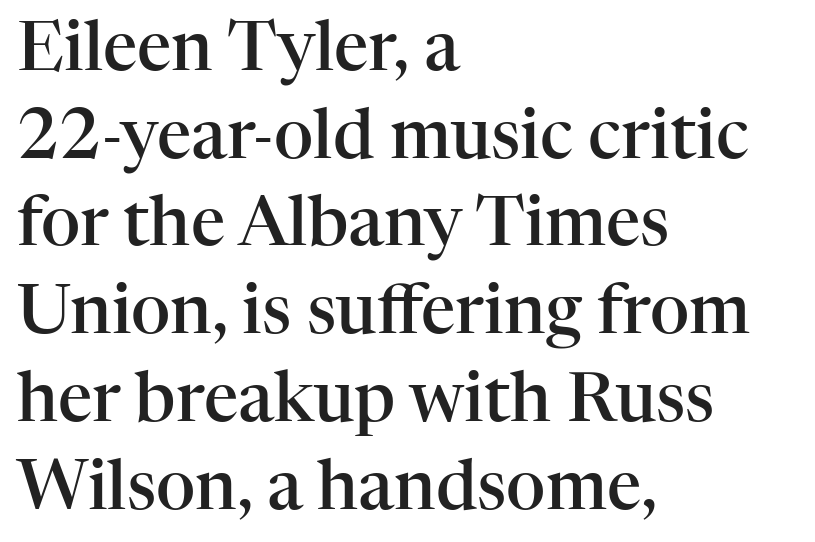
Q: Is the text bold? A: Semi-bold.
Q: Is the text italic (slanted)? A: No, it is upright.
Q: Is the typeface a serif or a sans-serif typeface? A: Serif.
Q: Is the text underlined? A: No.
Q: How is the paragraph aligned? A: Left-aligned.
Q: Is the spacing between letters normal or unusually wide? A: Normal.
Q: Is the spacing between lines tight, normal or loose? A: Normal.
Q: Width (condensed, normal, or wide)? A: Normal.
Q: Stroke contrast? A: High.
Q: x-height? A: Medium.
Q: Monospaced? A: No.
